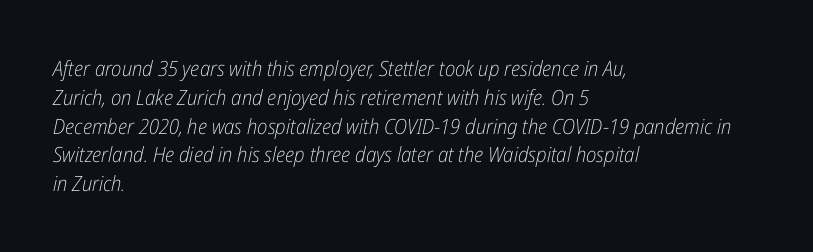
{"italic": "yes", "lean": "right", "slant_degrees": 12, "bold": "no", "underline": "no", "align": "left", "line_spacing": "normal", "line_spacing_ratio": 1.37, "letter_spacing": "normal", "letter_spacing_em": 0.0, "glyph_px": 21}
